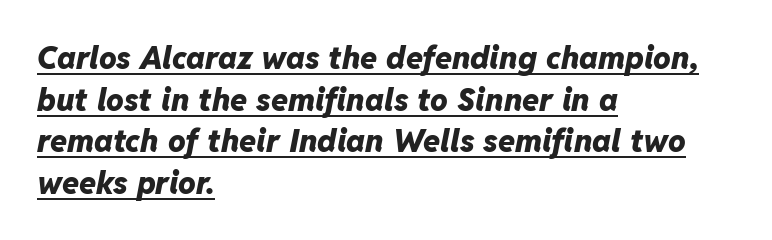
{"italic": "yes", "lean": "right", "slant_degrees": 11, "bold": "yes", "weight": "heavy", "width": "normal", "stroke_contrast": "low", "x_height": "medium", "monospaced": "no", "underline": "yes", "align": "left", "line_spacing": "normal", "line_spacing_ratio": 1.34, "letter_spacing": "normal", "letter_spacing_em": 0.0, "glyph_px": 31}
